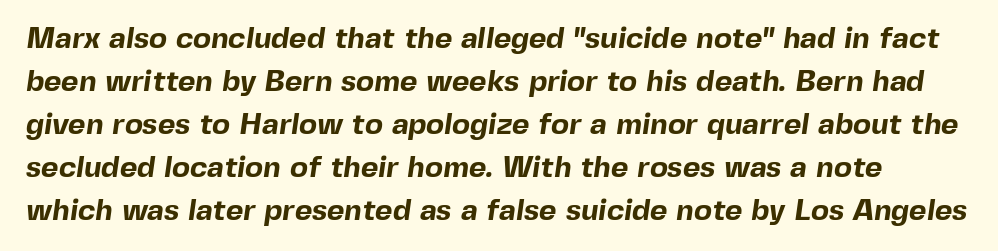
Serifs: no, the terminals of the letterforms are clean. What weight is shown? A full bold with thick strokes. Caption: standard tracking, unaltered. Note the varied advance widths — an 'i' is clearly narrower than an 'm'. Bare-footed words on every line.
